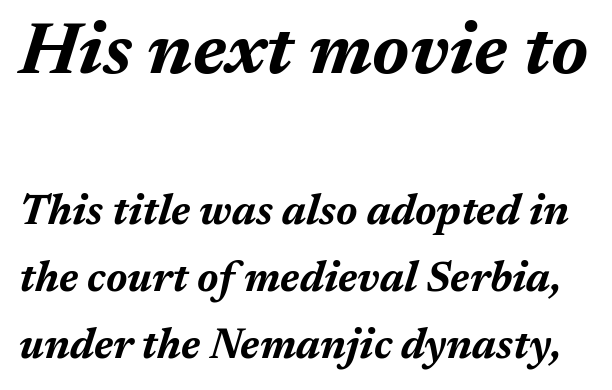
{"italic": "yes", "lean": "right", "slant_degrees": 17, "bold": "yes", "weight": "bold", "width": "normal", "stroke_contrast": "medium", "x_height": "medium", "monospaced": "no", "underline": "no", "line_spacing": "normal", "line_spacing_ratio": 1.59, "letter_spacing": "normal", "letter_spacing_em": 0.0, "larger_block": "first", "size_ratio": 1.74, "glyph_px": 73}
